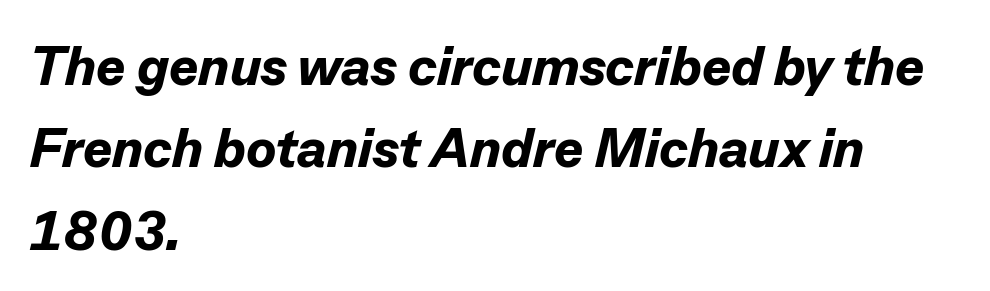
Q: Is the text bold? A: Yes.
Q: Is the text italic (slanted)? A: Yes, it leans right by about 13 degrees.
Q: Is the text underlined? A: No.
Q: How is the paragraph aligned? A: Left-aligned.
Q: Is the spacing between letters normal or unusually wide? A: Normal.
Q: Is the spacing between lines tight, normal or loose? A: Normal.
Q: Width (condensed, normal, or wide)? A: Normal.
Q: Stroke contrast? A: Low.
Q: x-height? A: Medium.
Q: Monospaced? A: No.
